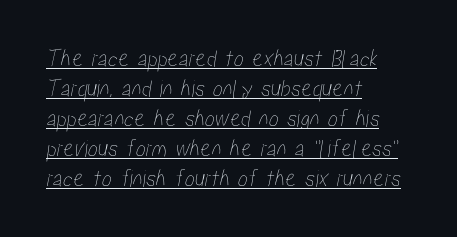
Q: Is the text underlined? A: Yes.
Q: How is the paragraph aligned? A: Left-aligned.
Q: Is the spacing between letters normal or unusually wide? A: Normal.
